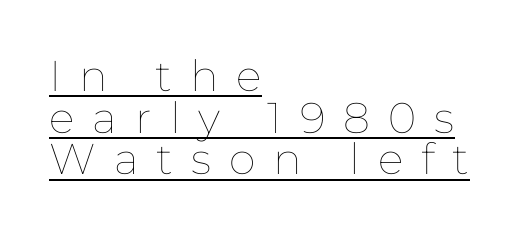
The specimen includes a rule beneath the text block's lines. Baseline-to-baseline distance is barely more than the letter height. Is the block centered? No — it sits flush against the left margin. Between one letter and the next there's a generous, obvious gap. Quick note: not italic, upright.
